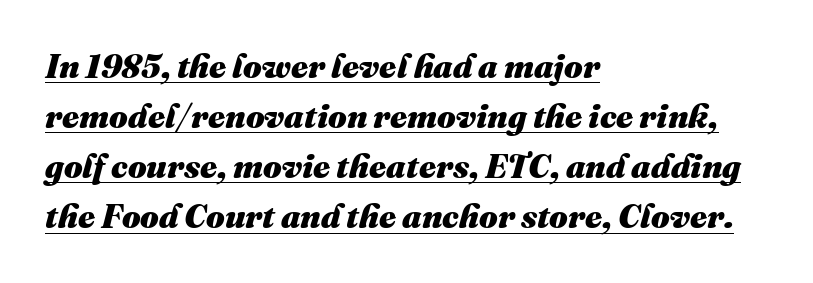
The image shows 33 px heavy type, italic (leaning right); set left-aligned, normal line spacing (1.52x), normal letter spacing, underlined; medium stroke contrast and a medium x-height.
